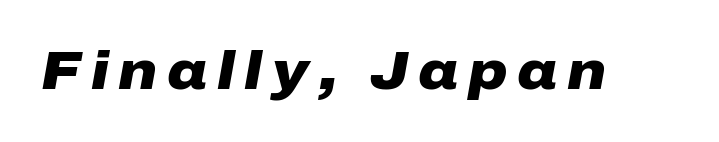
Is the type bold? Yes — the strokes are clearly thick and heavy. Underline: absent. This sample uses an oblique cut, with every glyph tilted off the vertical. Spacing verdict: proportional, widths tailored to each character.
